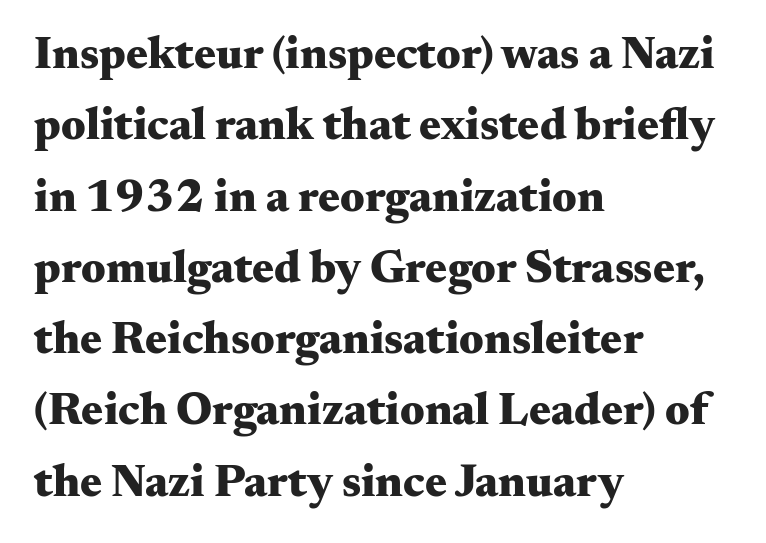
These lines stack with their left ends in a neat column. The lettering holds an erect, upright posture throughout. The passage shown has conventional tracking throughout. Descenders are the only things crossing below the line. Is this a sans? No — the strokes have serifs. Summary of weight: heavy, a full bold.
